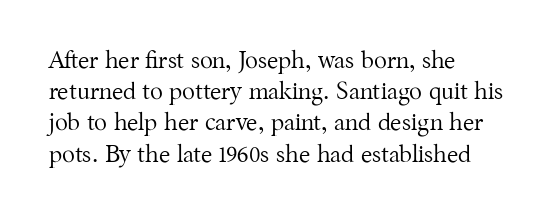
Q: Is the text bold? A: No.
Q: Is the text italic (slanted)? A: No, it is upright.
Q: Is the text underlined? A: No.
Q: How is the paragraph aligned? A: Left-aligned.
Q: Is the spacing between letters normal or unusually wide? A: Normal.
Q: Is the spacing between lines tight, normal or loose? A: Normal.
